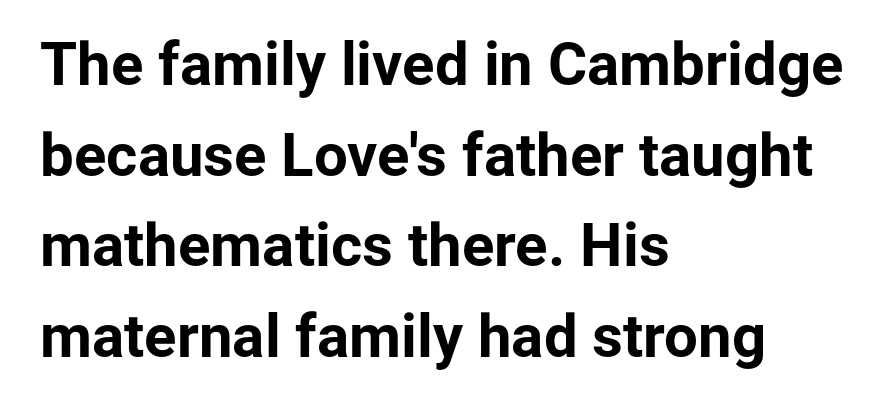
These lines keep a tight, regular rhythm from letter to letter. Notice how the passage keeps a crisp vertical edge on the left only. This sample uses a sans-serif face. Anything drawn beneath the words? Only blank space.
